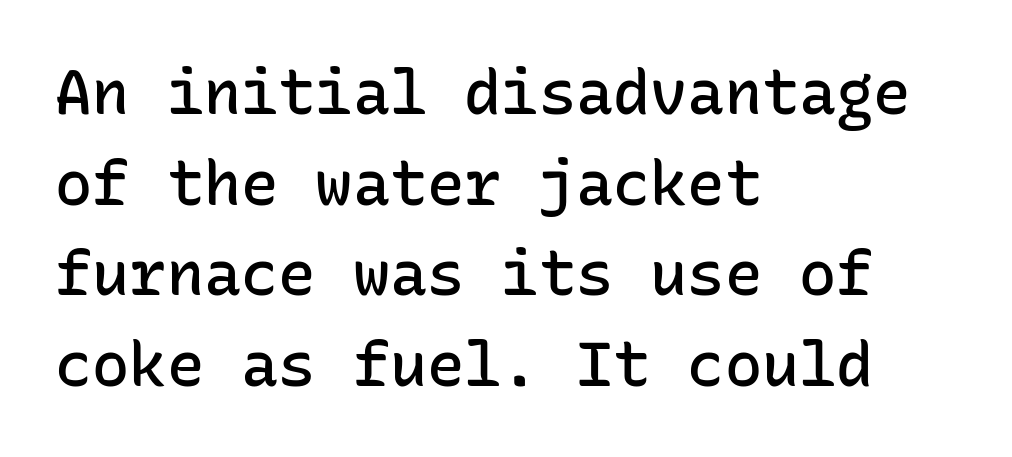
The passage is arranged the way most books set body copy — flush left. Interline gaps are of average width in this sample. Stroke terminals: plain, sans-serif. Typesetter's note: demi weight, one step under bold.
